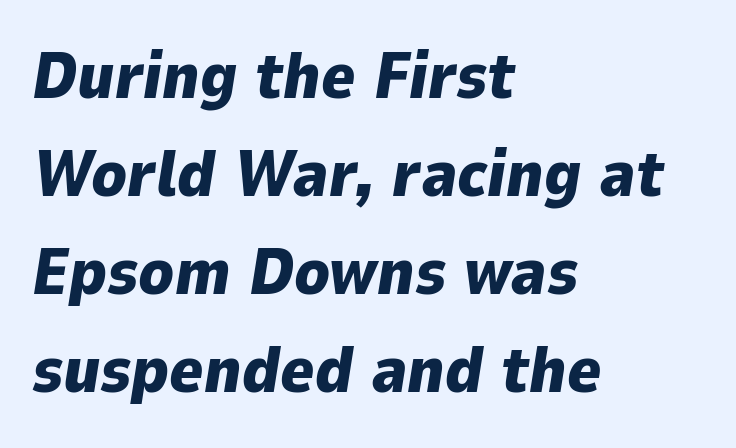
The image shows 65 px heavy type, italic (leaning right); set left-aligned, normal line spacing (1.51x), normal letter spacing, not underlined; low stroke contrast and a medium x-height.
